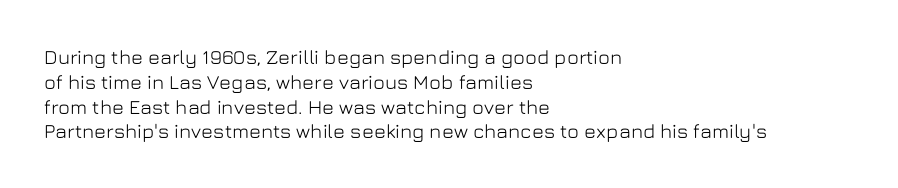
Q: Is the text italic (slanted)? A: No, it is upright.
Q: Is the text underlined? A: No.
Q: How is the paragraph aligned? A: Left-aligned.
Q: Is the spacing between letters normal or unusually wide? A: Normal.
